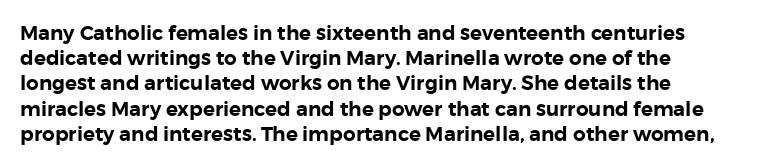
The lettering holds an erect, upright posture throughout. Plain, unruled lines of type. In terms of letterspacing, this is plain default setting. The rendering uses a moderate line-height, typical for paragraphs.
